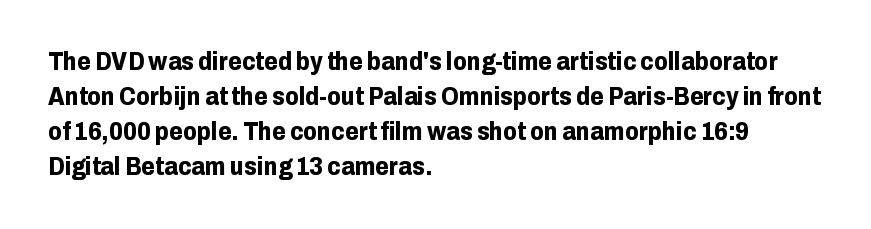
{"italic": "no", "bold": "yes", "underline": "no", "align": "left", "line_spacing": "normal", "line_spacing_ratio": 1.4, "letter_spacing": "normal", "letter_spacing_em": 0.0, "glyph_px": 25}
